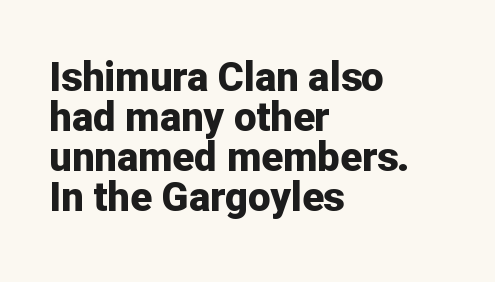
This is roman type, the default non-slanted kind. Compared with an ordinary text face, these strokes are far heavier — a full bold. The font family rendered here belongs to the sans-serif group. Observe the ordinary spacing: letters are neighbours, not strangers. Decoration check: the copy has no underline. Interline gaps are noticeably narrow in this sample.
